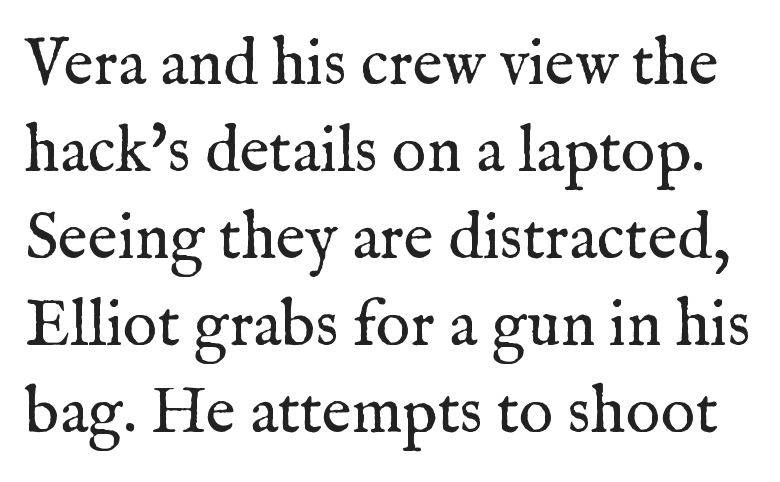
Q: Is the text bold? A: No.
Q: Is the text italic (slanted)? A: No, it is upright.
Q: Is the typeface a serif or a sans-serif typeface? A: Serif.
Q: Is the text underlined? A: No.
Q: Is the spacing between letters normal or unusually wide? A: Normal.
Q: Is the spacing between lines tight, normal or loose? A: Normal.
Q: Width (condensed, normal, or wide)? A: Normal.
Q: Stroke contrast? A: Medium.
Q: x-height? A: Medium.
Q: Monospaced? A: No.
